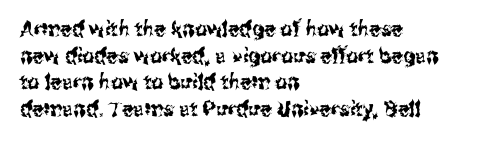
Q: Is the text italic (slanted)? A: No, it is upright.
Q: Is the text underlined? A: No.
Q: How is the paragraph aligned? A: Left-aligned.
Q: Is the spacing between letters normal or unusually wide? A: Normal.
Q: Is the spacing between lines tight, normal or loose? A: Normal.
